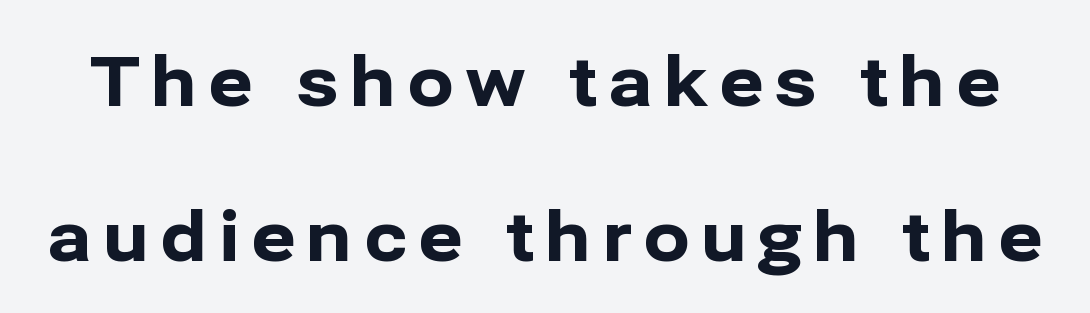
Q: Is the text bold? A: Yes.
Q: Is the text italic (slanted)? A: No, it is upright.
Q: Is the typeface a serif or a sans-serif typeface? A: Sans-serif.
Q: Is the text underlined? A: No.
Q: Is the spacing between lines tight, normal or loose? A: Loose.
Q: Width (condensed, normal, or wide)? A: Normal.
Q: Stroke contrast? A: Low.
Q: x-height? A: Medium.
Q: Monospaced? A: No.
